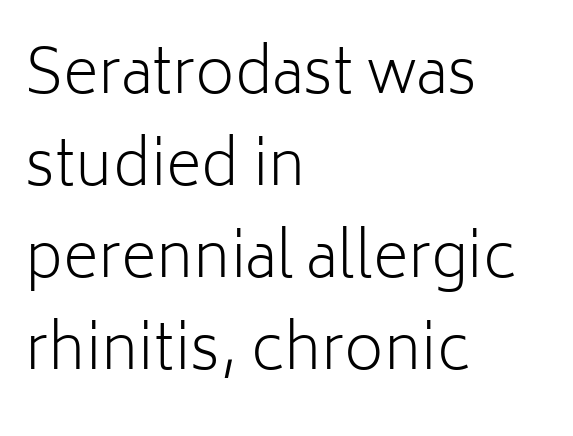
The image shows 61 px light sans-serif type, upright; set left-aligned, normal line spacing (1.51x), normal letter spacing, not underlined; low stroke contrast and a medium x-height.
